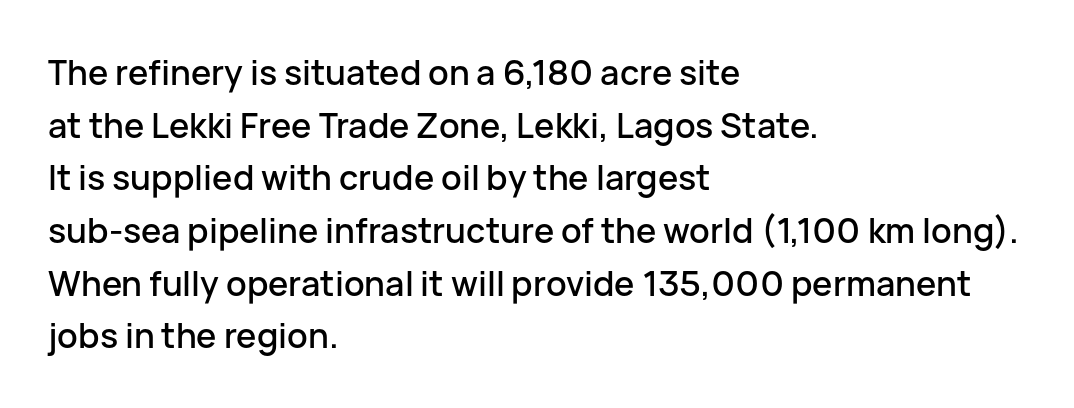
The image shows 34 px sans-serif type, upright; set left-aligned, normal line spacing (1.55x), normal letter spacing, not underlined; low stroke contrast and a medium x-height.
